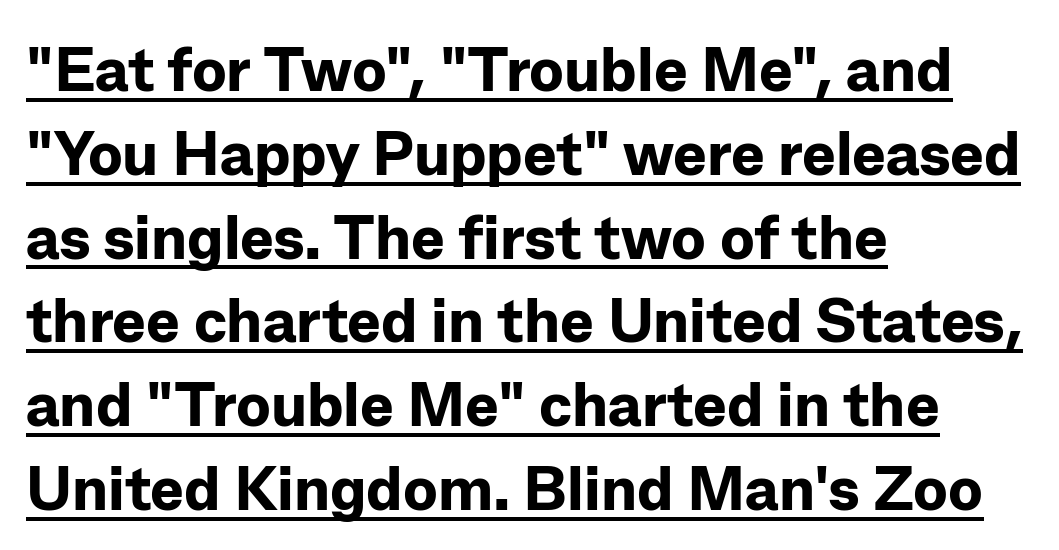
The image shows 63 px bold sans-serif type, upright; set left-aligned, normal line spacing (1.33x), normal letter spacing, underlined; low stroke contrast and a medium x-height.
